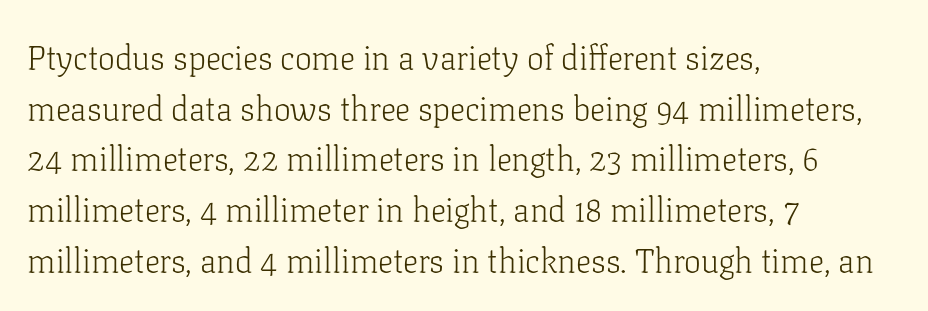
The image shows 34 px light serif type, upright; set left-aligned, normal line spacing (1.49x), normal letter spacing, not underlined; low stroke contrast and a medium x-height.
